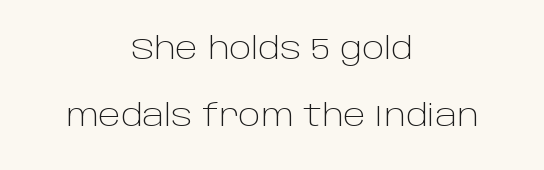
The strip under each line holds only bare page. This rendering employs a face without finishing strokes, i.e., a sans-serif. If you folded the block vertically in half, each line would mirror itself in length. Whoever set this chose breathing room over compactness in the vertical rhythm. No heavy texture on the line: the type isn't bold.
